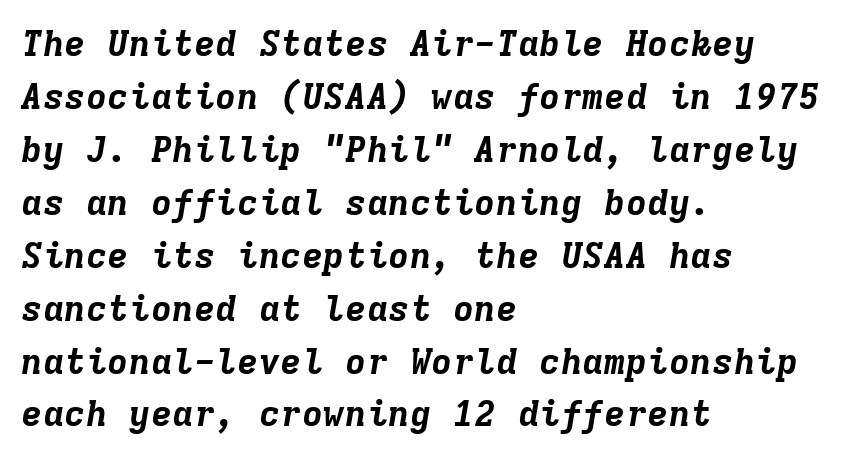
The image shows 36 px bold type, italic (leaning right), monospaced; set left-aligned, normal line spacing (1.47x), normal letter spacing, not underlined; low stroke contrast and a medium x-height.
